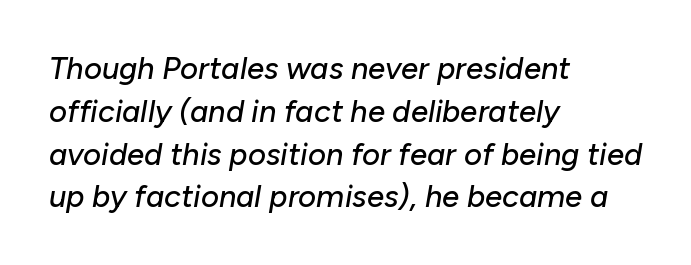
{"italic": "yes", "lean": "right", "slant_degrees": 10, "width": "normal", "stroke_contrast": "low", "x_height": "medium", "monospaced": "no", "underline": "no", "align": "left", "line_spacing": "normal", "line_spacing_ratio": 1.38, "letter_spacing": "normal", "letter_spacing_em": 0.0, "glyph_px": 31}
